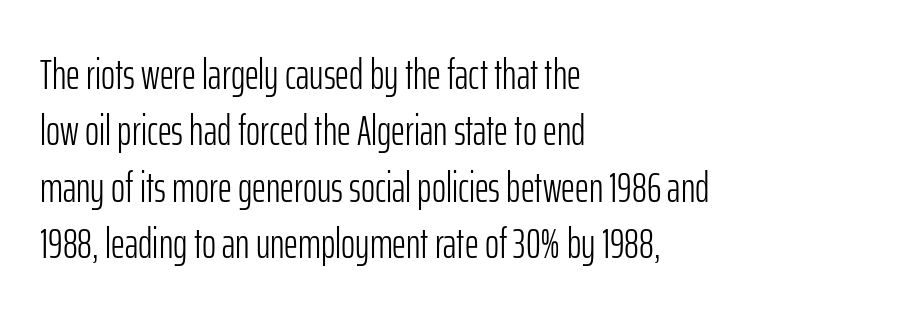
The image shows 43 px light, condensed sans-serif type, upright; set left-aligned, normal line spacing (1.31x), normal letter spacing, not underlined; low stroke contrast and a medium x-height.
